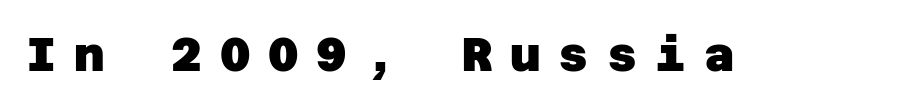
Q: Is the text bold? A: Yes.
Q: Is the typeface a serif or a sans-serif typeface? A: Sans-serif.
Q: Is the text underlined? A: No.
Q: Is the spacing between letters normal or unusually wide? A: Unusually wide.
Q: Width (condensed, normal, or wide)? A: Normal.
Q: Stroke contrast? A: Low.
Q: x-height? A: Large.
